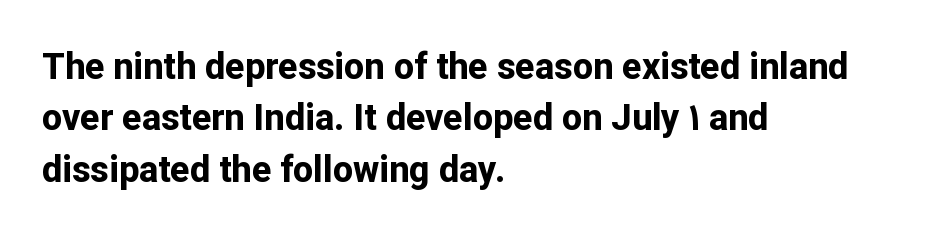
Q: Is the text bold? A: Yes.
Q: Is the text italic (slanted)? A: No, it is upright.
Q: Is the typeface a serif or a sans-serif typeface? A: Sans-serif.
Q: Is the text underlined? A: No.
Q: How is the paragraph aligned? A: Left-aligned.
Q: Is the spacing between letters normal or unusually wide? A: Normal.
Q: Is the spacing between lines tight, normal or loose? A: Normal.
Q: Width (condensed, normal, or wide)? A: Normal.
Q: Stroke contrast? A: Low.
Q: x-height? A: Medium.
Q: Monospaced? A: No.
